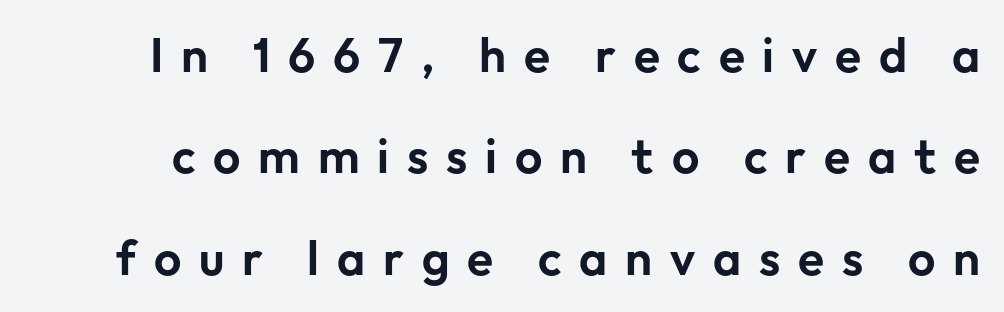
{"serif": "no", "italic": "no", "width": "normal", "stroke_contrast": "low", "x_height": "medium", "monospaced": "no", "underline": "no", "line_spacing": "loose", "line_spacing_ratio": 2.11, "letter_spacing": "wide", "letter_spacing_em": 0.37, "glyph_px": 48}
